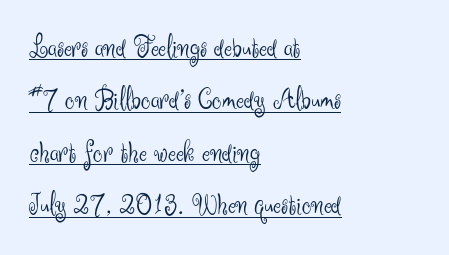
The image shows 30 px light sans-serif type, upright; set left-aligned, line spacing 1.75x, normal letter spacing, underlined; medium stroke contrast and a small x-height.
